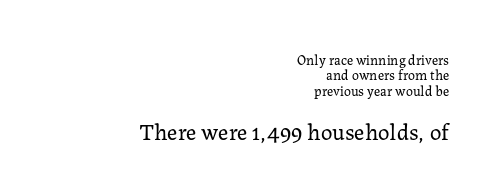
Line spacing here is tight. Every row of glyphs terminates at an identical x-position on the right. Weight: not bold — regular or lighter. The lettering stays uniformly vertical, giving the passage a roman look. The specimen omits any rule beneath the text block's lines.
